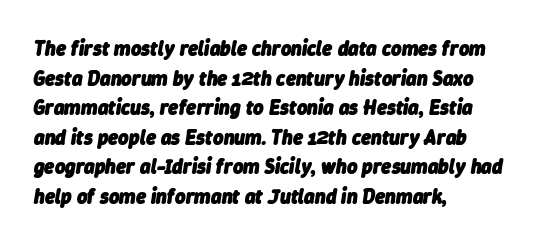
Q: Is the text bold? A: Yes.
Q: Is the text italic (slanted)? A: Yes, it leans right by about 9 degrees.
Q: Is the text underlined? A: No.
Q: How is the paragraph aligned? A: Left-aligned.
Q: Is the spacing between letters normal or unusually wide? A: Normal.
Q: Is the spacing between lines tight, normal or loose? A: Normal.
